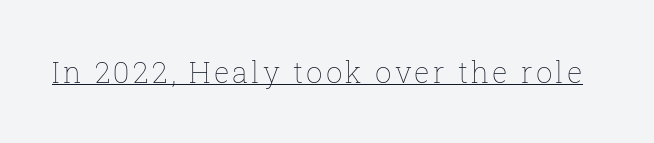
Q: Is the text bold? A: No.
Q: Is the text italic (slanted)? A: No, it is upright.
Q: Is the text underlined? A: Yes.
Q: Width (condensed, normal, or wide)? A: Normal.
Q: Stroke contrast? A: Low.
Q: x-height? A: Medium.
Q: Monospaced? A: No.
